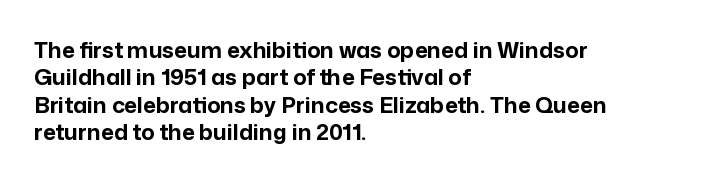
Only glyphs here, with clear space below each row. The type sits square on the baseline with zero lean. Short note: letters normally spaced. Summary of vertical rhythm: regular, with standard interline spacing. Thick stems and heavy bowls — unmistakably bold. Short and long lines alike share a common starting point at left.
